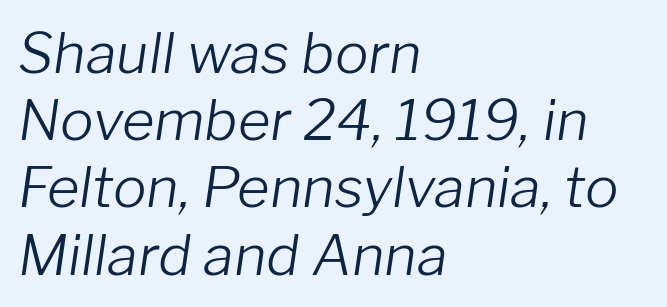
Q: Is the text bold? A: No.
Q: Is the text italic (slanted)? A: Yes, it leans right by about 8 degrees.
Q: Is the text underlined? A: No.
Q: How is the paragraph aligned? A: Left-aligned.
Q: Is the spacing between letters normal or unusually wide? A: Normal.
Q: Width (condensed, normal, or wide)? A: Normal.
Q: Stroke contrast? A: Low.
Q: x-height? A: Medium.
Q: Monospaced? A: No.
